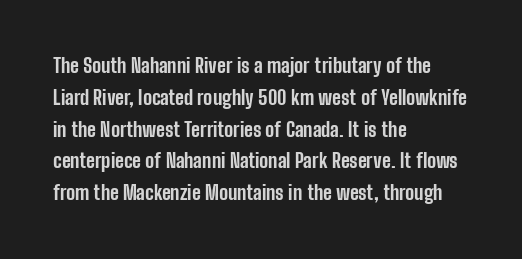
Q: Is the text bold? A: Yes.
Q: Is the text italic (slanted)? A: No, it is upright.
Q: Is the text underlined? A: No.
Q: How is the paragraph aligned? A: Left-aligned.
Q: Is the spacing between letters normal or unusually wide? A: Normal.
Q: Is the spacing between lines tight, normal or loose? A: Normal.
